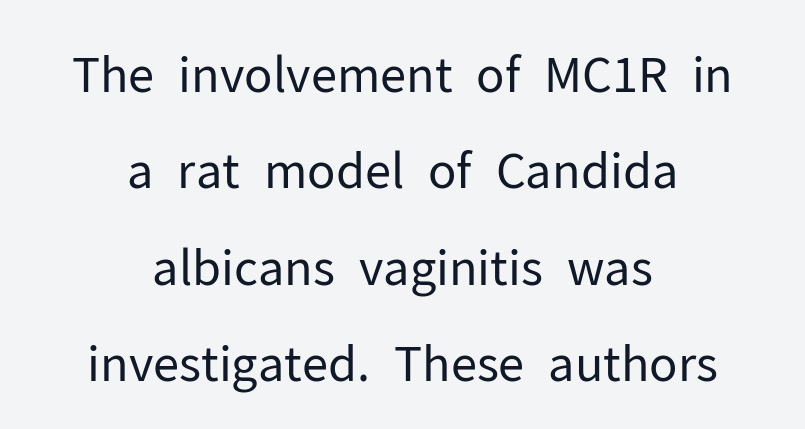
Check where the strokes stop: nothing finishes them off — pure sans. Do the characters align in a grid? No, the font is proportional. This rendering leaves character spacing at its baseline value. The weight tops out at a normal text grade.
